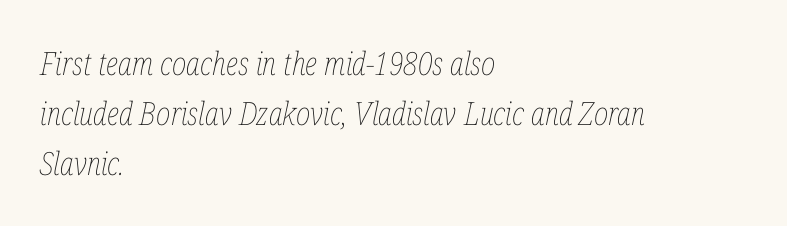
Q: Is the text bold? A: No.
Q: Is the text italic (slanted)? A: Yes, it leans right by about 12 degrees.
Q: Is the text underlined? A: No.
Q: How is the paragraph aligned? A: Left-aligned.
Q: Is the spacing between letters normal or unusually wide? A: Normal.
Q: Is the spacing between lines tight, normal or loose? A: Normal.
Q: Width (condensed, normal, or wide)? A: Condensed.
Q: Stroke contrast? A: Low.
Q: x-height? A: Medium.
Q: Monospaced? A: No.
